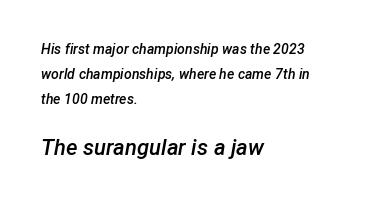
{"italic": "yes", "lean": "right", "slant_degrees": 12, "bold": "semi", "underline": "no", "align": "left", "line_spacing_ratio": 1.8, "letter_spacing": "normal", "letter_spacing_em": 0.0, "larger_block": "second", "size_ratio": 1.57, "glyph_px": 22}
